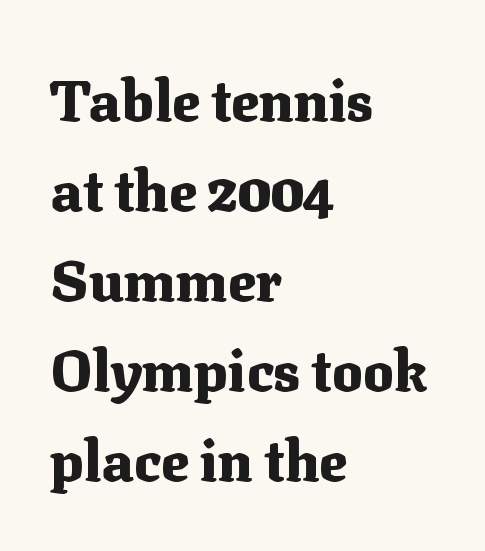
The image shows 57 px heavy serif type, upright; set left-aligned, normal line spacing (1.58x), normal letter spacing, not underlined; medium stroke contrast and a medium x-height.
